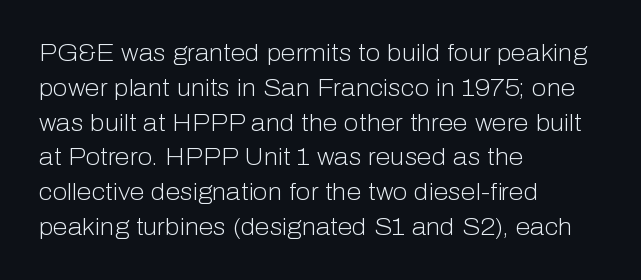
{"italic": "no", "bold": "no", "underline": "no", "align": "left", "line_spacing": "normal", "line_spacing_ratio": 1.45, "letter_spacing": "normal", "letter_spacing_em": 0.0, "glyph_px": 24}
